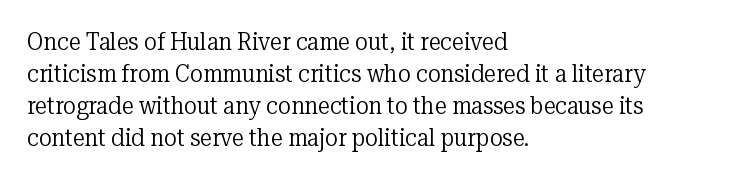
{"italic": "no", "bold": "no", "underline": "no", "align": "left", "line_spacing": "normal", "line_spacing_ratio": 1.34, "letter_spacing": "normal", "letter_spacing_em": 0.0, "glyph_px": 24}
